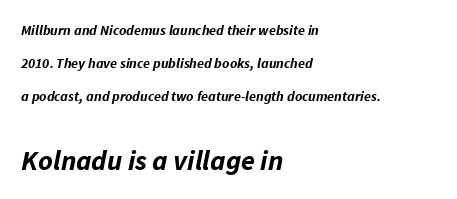
Q: Is the text bold? A: Yes.
Q: Is the text italic (slanted)? A: Yes, it leans right by about 11 degrees.
Q: Is the text underlined? A: No.
Q: How is the paragraph aligned? A: Left-aligned.
Q: Is the spacing between letters normal or unusually wide? A: Normal.
Q: Is the spacing between lines tight, normal or loose? A: Loose.
Q: Which block of text is set in a larger size, the first (top) or the second (bottom)? A: The second (bottom) one.
Q: Width (condensed, normal, or wide)? A: Normal.
Q: Stroke contrast? A: Low.
Q: x-height? A: Medium.
Q: Monospaced? A: No.
